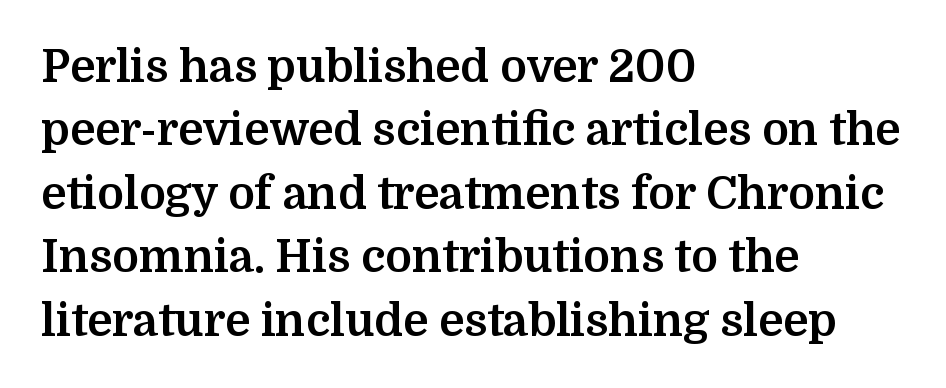
The foot of each line stays bare and open. The leading is moderate, giving the passage an even texture. The lettering stays uniformly vertical, giving the passage a roman look. The text was rendered using a seriffed face with decorative stroke endings. Typesetter's note: full bold, strokes at maximum text heaviness. These lines are rendered in a variable-pitch font.
